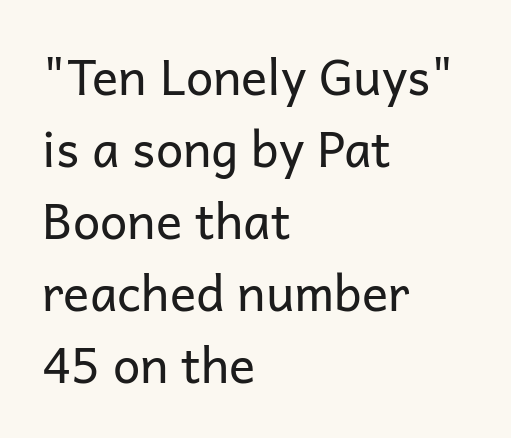
Think standard paragraph weight, or any step lighter than that. The specimen omits any rule beneath the text block's lines. In CSS terms this would be text-align: left. Baseline-to-baseline distance is the conventional proportion of letter height. What stands out about the letter spacing? Nothing — it is the standard amount.
